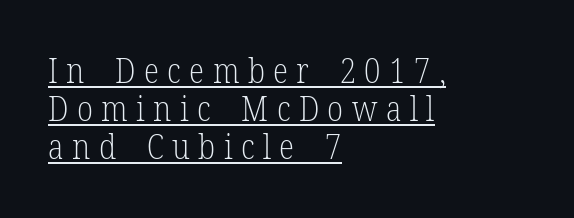
The image shows 35 px light, condensed serif type, upright; set left-aligned, tight line spacing (1.08x), unusually wide letter spacing (+0.24 em), underlined; low stroke contrast and a medium x-height.
